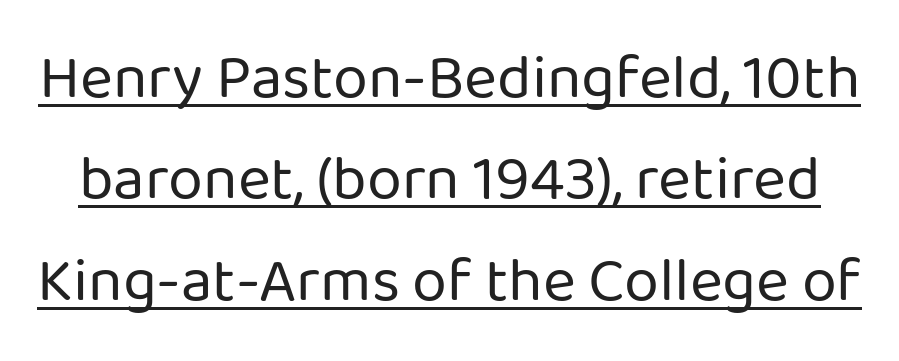
The image shows 63 px regular-weight sans-serif type, upright; set normal line spacing (1.61x), normal letter spacing, underlined; low stroke contrast and a medium x-height.
